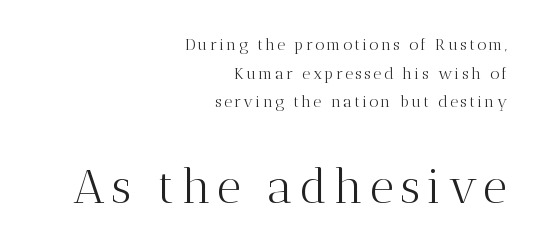
The image shows 47 px light serif type, upright; set right-aligned, line spacing 1.79x, not underlined; the second (bottom) block is 2.94x larger; medium stroke contrast and a medium x-height.
